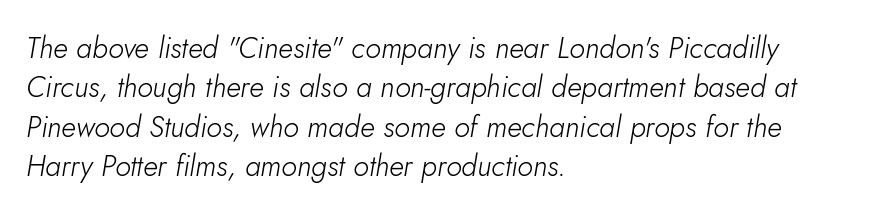
Q: Is the text bold? A: No.
Q: Is the text italic (slanted)? A: Yes, it leans right by about 5 degrees.
Q: Is the text underlined? A: No.
Q: How is the paragraph aligned? A: Left-aligned.
Q: Is the spacing between letters normal or unusually wide? A: Normal.
Q: Is the spacing between lines tight, normal or loose? A: Normal.
Q: Width (condensed, normal, or wide)? A: Normal.
Q: Stroke contrast? A: Low.
Q: x-height? A: Small.
Q: Monospaced? A: No.
